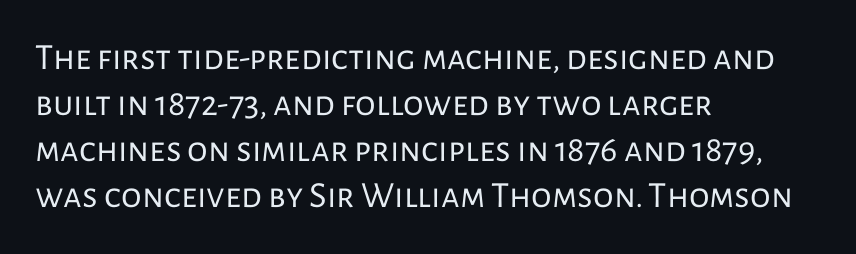
{"serif": "no", "italic": "no", "bold": "no", "weight": "regular", "width": "normal", "stroke_contrast": "low", "x_height": "medium", "monospaced": "no", "underline": "no", "align": "left", "line_spacing_ratio": 1.24, "letter_spacing": "normal", "letter_spacing_em": 0.0, "glyph_px": 37}
